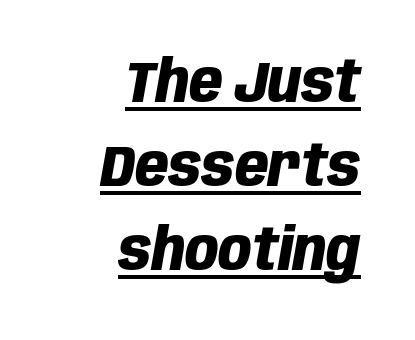
Q: Is the text bold? A: Yes.
Q: Is the text italic (slanted)? A: Yes, it leans right by about 10 degrees.
Q: Is the text underlined? A: Yes.
Q: How is the paragraph aligned? A: Right-aligned.
Q: Is the spacing between letters normal or unusually wide? A: Normal.
Q: Is the spacing between lines tight, normal or loose? A: Normal.
Q: Width (condensed, normal, or wide)? A: Condensed.
Q: Stroke contrast? A: Low.
Q: x-height? A: Large.
Q: Monospaced? A: No.
